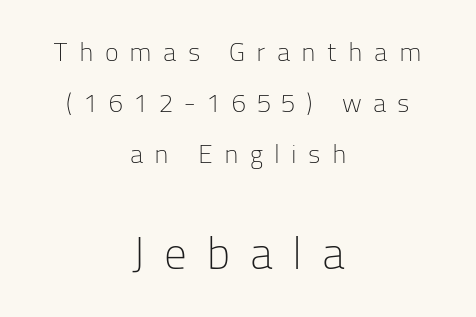
Q: Is the text bold? A: No.
Q: Is the text italic (slanted)? A: No, it is upright.
Q: Is the typeface a serif or a sans-serif typeface? A: Sans-serif.
Q: Is the text underlined? A: No.
Q: How is the paragraph aligned? A: Centered.
Q: Is the spacing between letters normal or unusually wide? A: Unusually wide.
Q: Is the spacing between lines tight, normal or loose? A: Loose.
Q: Which block of text is set in a larger size, the first (top) or the second (bottom)? A: The second (bottom) one.
Q: Width (condensed, normal, or wide)? A: Normal.
Q: Stroke contrast? A: Low.
Q: x-height? A: Medium.
Q: Monospaced? A: No.
